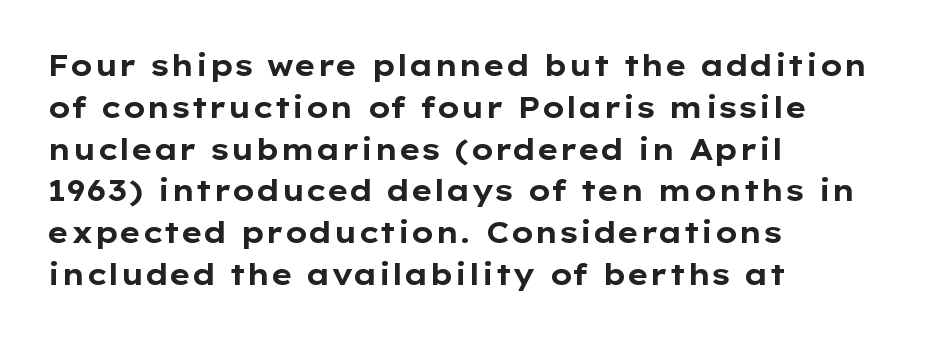
This block has exactly the height ordinary leading produces. Nope, not italic — everything's standing straight. The passage shown is emphatically bold. The face used here is proportionally spaced, like ordinary book or web type.
